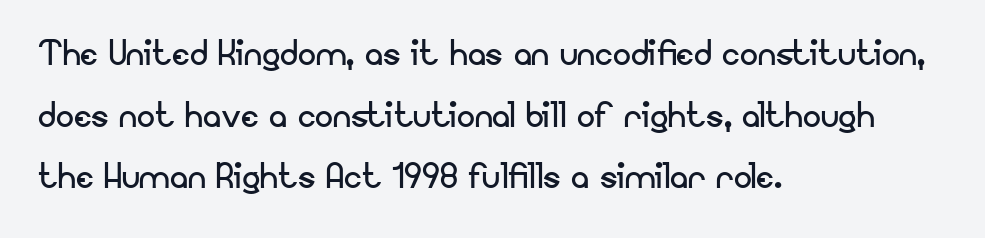
The image shows 45 px regular-weight sans-serif type, upright; set left-aligned, normal line spacing (1.37x), normal letter spacing, not underlined; low stroke contrast and a small x-height.
